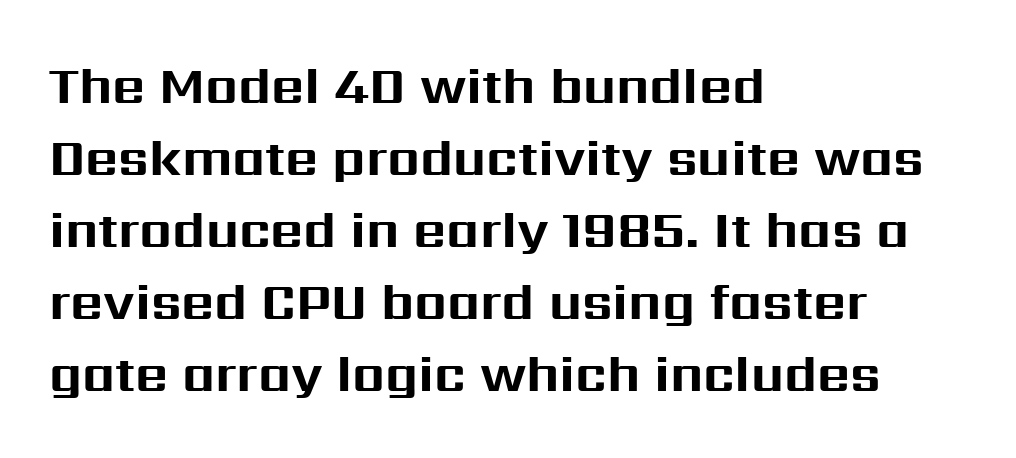
The image shows 51 px bold sans-serif type, upright; set left-aligned, normal line spacing (1.41x), normal letter spacing, not underlined; medium stroke contrast and a medium x-height.
